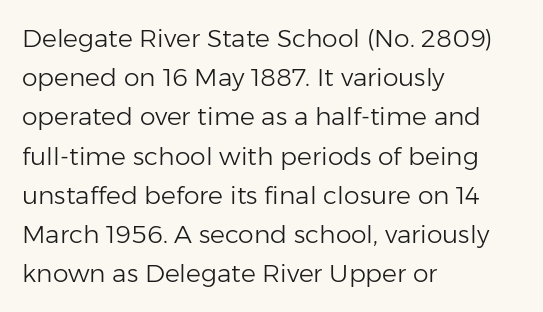
{"italic": "no", "bold": "no", "underline": "no", "align": "left", "line_spacing": "normal", "line_spacing_ratio": 1.57, "letter_spacing": "normal", "letter_spacing_em": 0.0, "glyph_px": 25}
